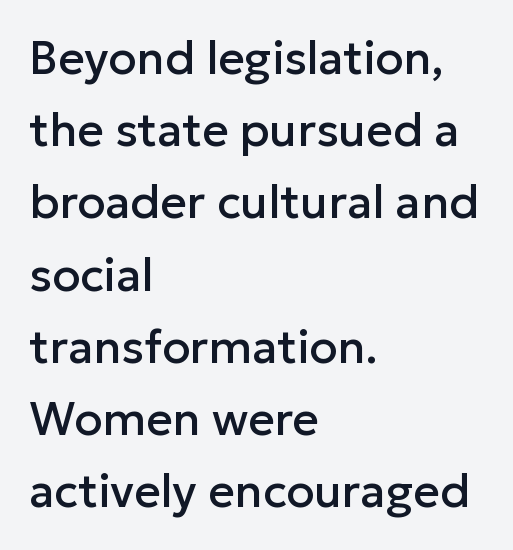
{"serif": "no", "italic": "no", "width": "normal", "stroke_contrast": "low", "x_height": "medium", "monospaced": "no", "underline": "no", "align": "left", "line_spacing": "normal", "line_spacing_ratio": 1.57, "letter_spacing": "normal", "letter_spacing_em": 0.0, "glyph_px": 46}
